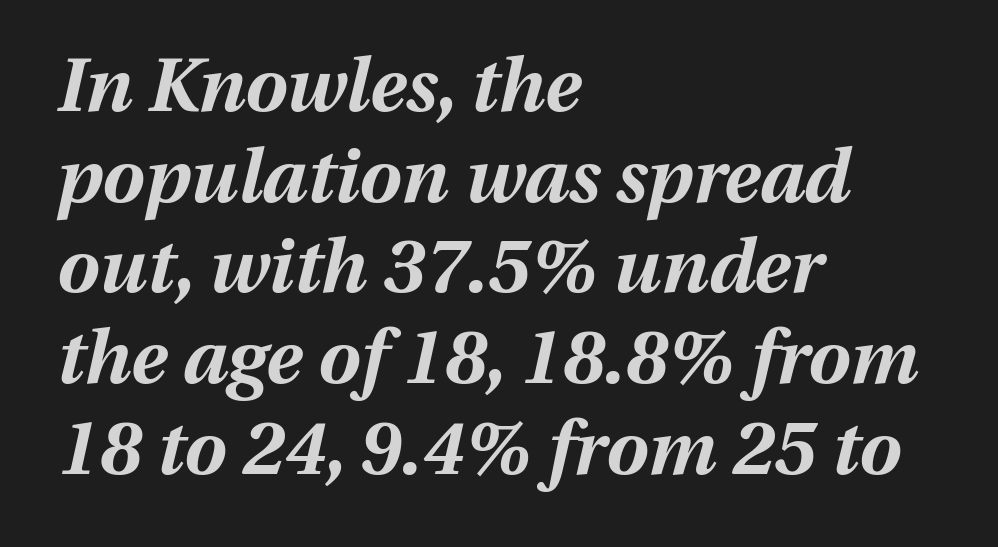
{"italic": "yes", "lean": "right", "slant_degrees": 13, "bold": "yes", "weight": "bold", "width": "normal", "stroke_contrast": "medium", "x_height": "medium", "monospaced": "no", "underline": "no", "align": "left", "line_spacing_ratio": 1.21, "letter_spacing": "normal", "letter_spacing_em": 0.0, "glyph_px": 75}
